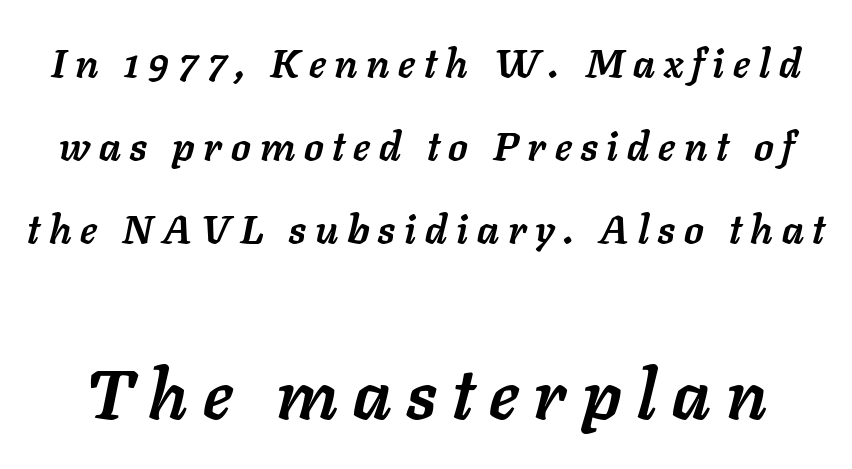
The image shows 70 px semibold type, italic (leaning right); set loose line spacing (2.07x), unusually wide letter spacing (+0.22 em), not underlined; the second (bottom) block is 1.75x larger; low stroke contrast and a medium x-height.
